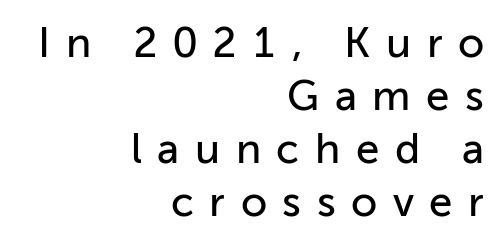
The image shows 42 px sans-serif type, upright; set right-aligned, normal line spacing (1.26x), unusually wide letter spacing (+0.37 em), not underlined; low stroke contrast and a medium x-height.
